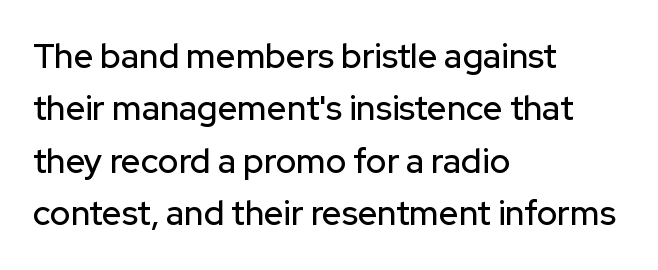
Q: Is the text italic (slanted)? A: No, it is upright.
Q: Is the typeface a serif or a sans-serif typeface? A: Sans-serif.
Q: Is the text underlined? A: No.
Q: How is the paragraph aligned? A: Left-aligned.
Q: Is the spacing between letters normal or unusually wide? A: Normal.
Q: Is the spacing between lines tight, normal or loose? A: Normal.
Q: Width (condensed, normal, or wide)? A: Normal.
Q: Stroke contrast? A: Low.
Q: x-height? A: Medium.
Q: Monospaced? A: No.
